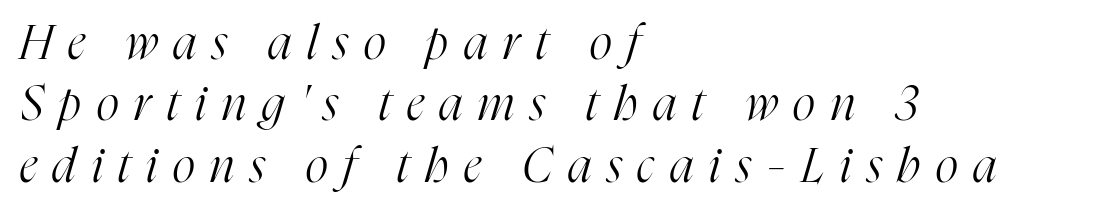
Q: Is the text bold? A: No.
Q: Is the text italic (slanted)? A: Yes, it leans right by about 16 degrees.
Q: Is the typeface a serif or a sans-serif typeface? A: Serif.
Q: Is the text underlined? A: No.
Q: How is the paragraph aligned? A: Left-aligned.
Q: Is the spacing between letters normal or unusually wide? A: Unusually wide.
Q: Is the spacing between lines tight, normal or loose? A: Normal.
Q: Width (condensed, normal, or wide)? A: Condensed.
Q: Stroke contrast? A: High.
Q: x-height? A: Medium.
Q: Monospaced? A: No.
